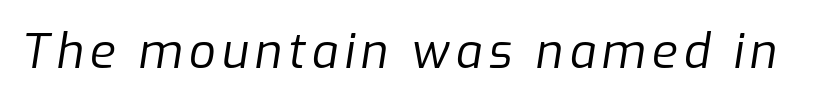
The space directly below the letters is spotless. Observe the lean: these are italic letterforms. No chunkiness to these letters — they're not bold. The face used here is proportionally spaced, like ordinary book or web type.
